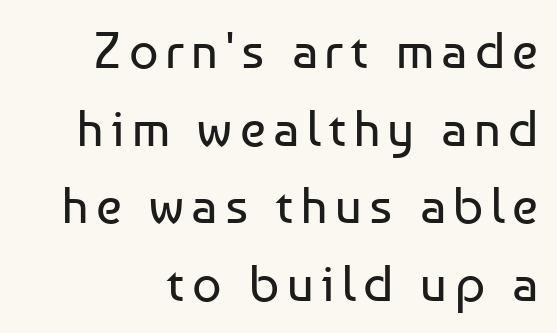
The image shows 51 px regular-weight sans-serif type, upright; set normal line spacing (1.52x), not underlined; low stroke contrast and a medium x-height.
